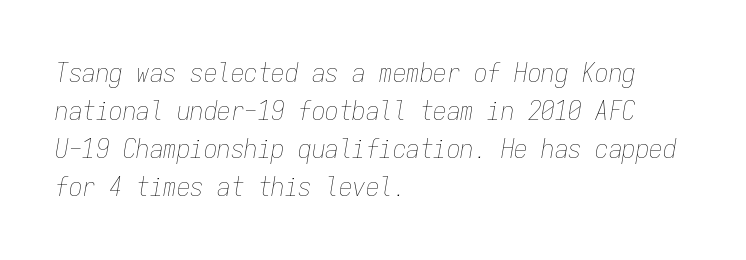
The image shows 27 px text type, italic (leaning right); set left-aligned, normal line spacing (1.41x), normal letter spacing, not underlined.
